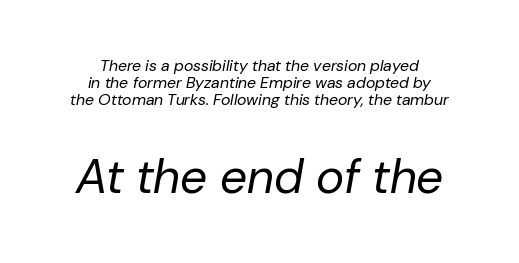
{"italic": "yes", "lean": "right", "slant_degrees": 10, "bold": "no", "weight": "regular", "width": "normal", "stroke_contrast": "low", "x_height": "medium", "monospaced": "no", "underline": "no", "align": "center", "line_spacing": "tight", "line_spacing_ratio": 1.07, "letter_spacing": "normal", "letter_spacing_em": 0.0, "larger_block": "second", "size_ratio": 3.0, "glyph_px": 48}
